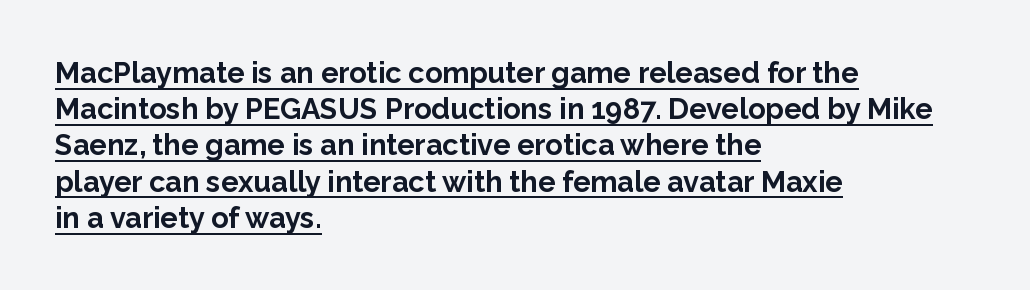
Q: Is the text bold? A: Yes.
Q: Is the text italic (slanted)? A: No, it is upright.
Q: Is the typeface a serif or a sans-serif typeface? A: Sans-serif.
Q: Is the text underlined? A: Yes.
Q: How is the paragraph aligned? A: Left-aligned.
Q: Is the spacing between letters normal or unusually wide? A: Normal.
Q: Is the spacing between lines tight, normal or loose? A: Normal.
Q: Width (condensed, normal, or wide)? A: Normal.
Q: Stroke contrast? A: Low.
Q: x-height? A: Medium.
Q: Monospaced? A: No.
